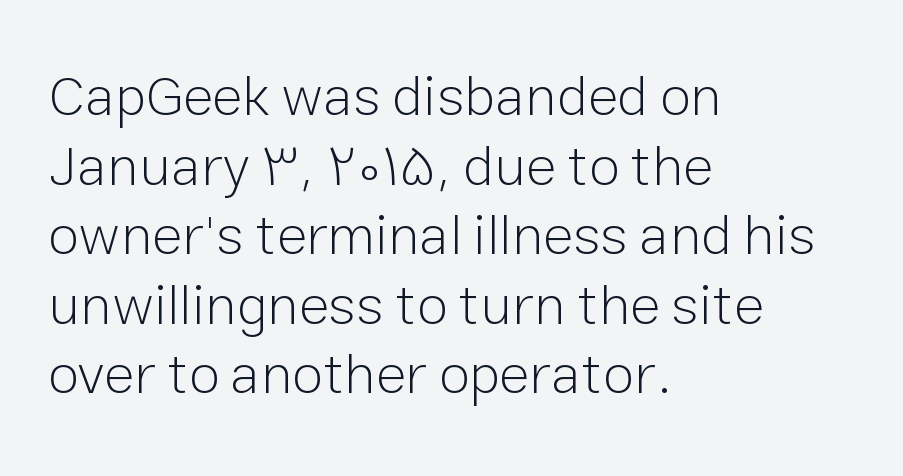
Q: Is the text bold? A: No.
Q: Is the text italic (slanted)? A: No, it is upright.
Q: Is the typeface a serif or a sans-serif typeface? A: Sans-serif.
Q: Is the text underlined? A: No.
Q: How is the paragraph aligned? A: Left-aligned.
Q: Is the spacing between letters normal or unusually wide? A: Normal.
Q: Width (condensed, normal, or wide)? A: Normal.
Q: Stroke contrast? A: Low.
Q: x-height? A: Medium.
Q: Monospaced? A: No.
